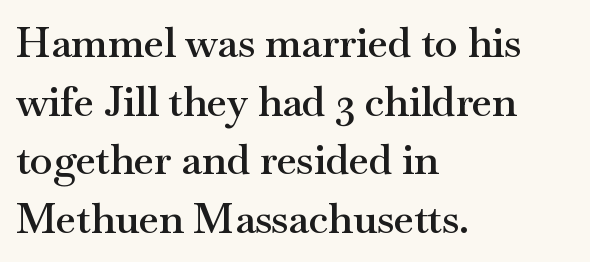
Q: Is the text bold? A: Semi-bold.
Q: Is the text italic (slanted)? A: No, it is upright.
Q: Is the typeface a serif or a sans-serif typeface? A: Serif.
Q: Is the text underlined? A: No.
Q: How is the paragraph aligned? A: Left-aligned.
Q: Is the spacing between letters normal or unusually wide? A: Normal.
Q: Is the spacing between lines tight, normal or loose? A: Normal.
Q: Width (condensed, normal, or wide)? A: Wide.
Q: Stroke contrast? A: Medium.
Q: x-height? A: Small.
Q: Monospaced? A: No.
